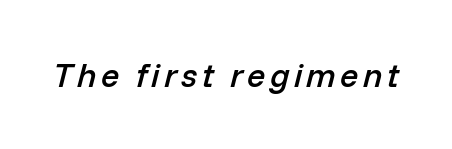
If you drew a line through each stem, it would be angled. A somewhat darkened texture: the type is semibold rather than bold. Each letter keeps its own natural width here, so spacing adapts to shape. Underline: absent.
